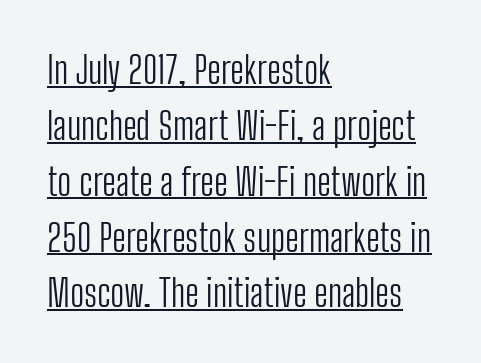
Examine the stroke ends and you'll find no serifs. The words here are underlined. These lines stack with their left ends in a neat column. The font sits on the lighter half of the weight spectrum, regular included.
